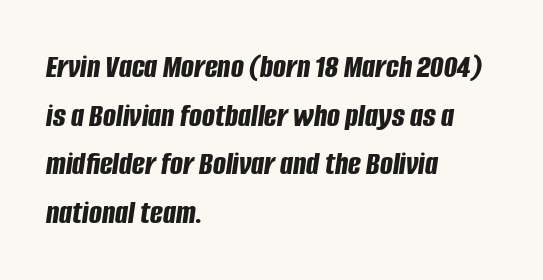
Q: Is the text bold? A: Yes.
Q: Is the text italic (slanted)? A: Yes, it leans right by about 8 degrees.
Q: Is the text underlined? A: No.
Q: How is the paragraph aligned? A: Left-aligned.
Q: Is the spacing between letters normal or unusually wide? A: Normal.
Q: Is the spacing between lines tight, normal or loose? A: Normal.
Q: Width (condensed, normal, or wide)? A: Condensed.
Q: Stroke contrast? A: Low.
Q: x-height? A: Large.
Q: Monospaced? A: No.
